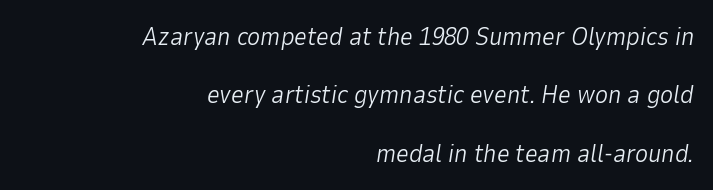
The image shows 25 px text type, italic (leaning right); set right-aligned, loose line spacing (2.34x), normal letter spacing, not underlined.
